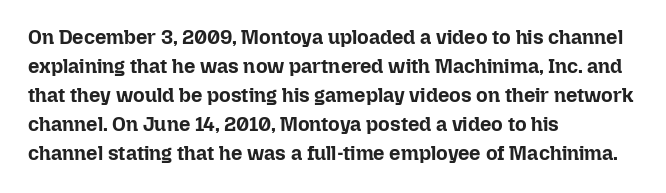
Style check: upright. The block of text has a typical density, with ordinary space between rows. The words here are not underlined. The paragraph shown leans on its left margin. The gaps between neighbouring characters are ordinary and unremarkable.
